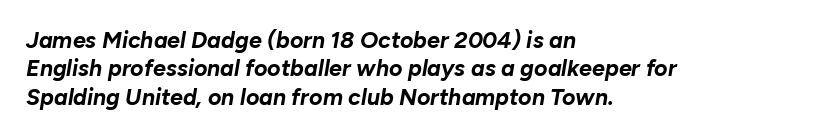
{"italic": "yes", "lean": "right", "slant_degrees": 10, "bold": "yes", "underline": "no", "align": "left", "line_spacing_ratio": 1.23, "letter_spacing": "normal", "letter_spacing_em": 0.0, "glyph_px": 23}
